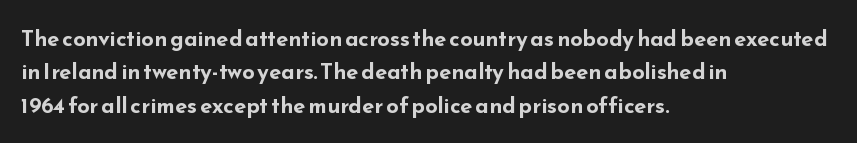
Q: Is the text bold? A: Yes.
Q: Is the text italic (slanted)? A: No, it is upright.
Q: Is the text underlined? A: No.
Q: How is the paragraph aligned? A: Left-aligned.
Q: Is the spacing between letters normal or unusually wide? A: Normal.
Q: Is the spacing between lines tight, normal or loose? A: Normal.
